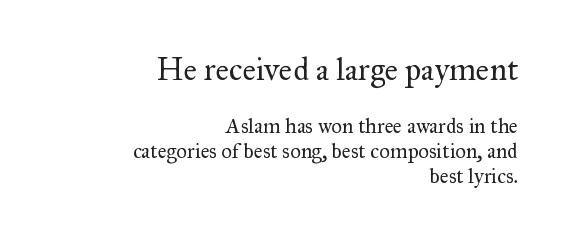
{"serif": "yes", "italic": "no", "bold": "no", "weight": "regular", "width": "normal", "stroke_contrast": "medium", "x_height": "small", "monospaced": "no", "underline": "no", "align": "right", "line_spacing_ratio": 1.19, "letter_spacing": "normal", "letter_spacing_em": 0.0, "larger_block": "first", "size_ratio": 1.52, "glyph_px": 32}
